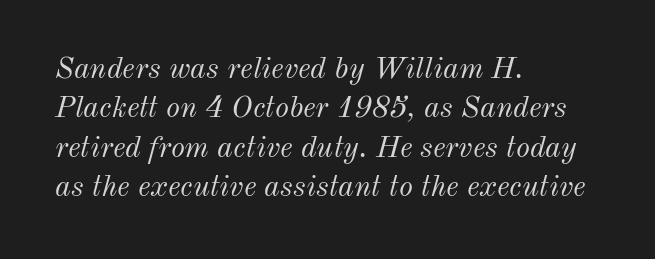
Q: Is the text bold? A: No.
Q: Is the text italic (slanted)? A: Yes, it leans right by about 12 degrees.
Q: Is the text underlined? A: No.
Q: How is the paragraph aligned? A: Left-aligned.
Q: Is the spacing between letters normal or unusually wide? A: Normal.
Q: Is the spacing between lines tight, normal or loose? A: Normal.
Q: Width (condensed, normal, or wide)? A: Normal.
Q: Stroke contrast? A: Medium.
Q: x-height? A: Small.
Q: Monospaced? A: No.
